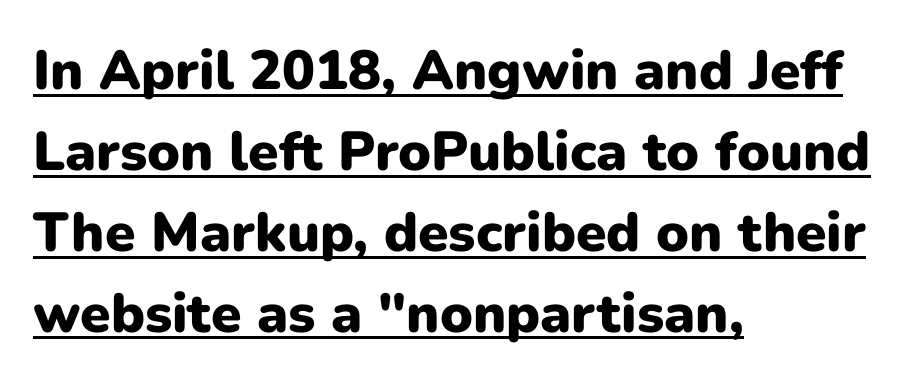
The image shows 55 px heavy sans-serif type, upright; set left-aligned, normal line spacing (1.47x), normal letter spacing, underlined; low stroke contrast and a medium x-height.
